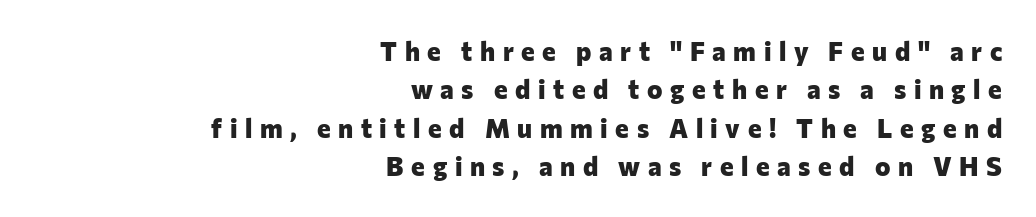
Q: Is the text bold? A: Yes.
Q: Is the text italic (slanted)? A: No, it is upright.
Q: Is the text underlined? A: No.
Q: How is the paragraph aligned? A: Right-aligned.
Q: Is the spacing between letters normal or unusually wide? A: Unusually wide.
Q: Is the spacing between lines tight, normal or loose? A: Normal.
